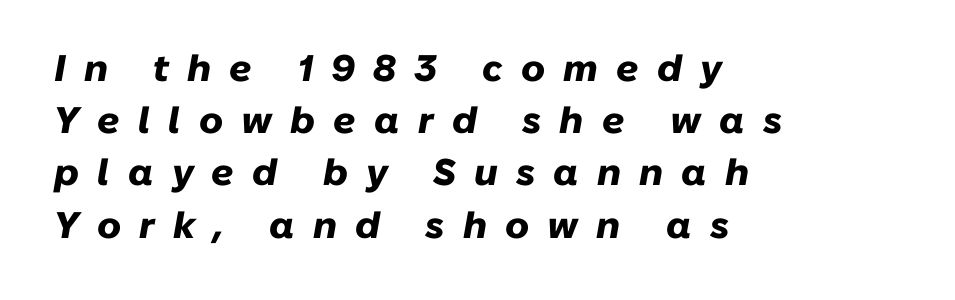
The image shows 37 px heavy type, italic (leaning right); set left-aligned, normal line spacing (1.41x), unusually wide letter spacing (+0.49 em), not underlined; low stroke contrast and a medium x-height.
